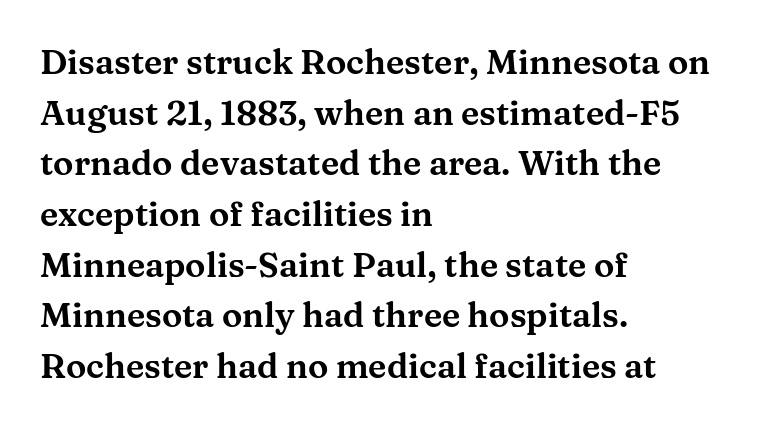
Upright lettering throughout. The paragraph shown leans on its left margin. Regarding serifs, this sample has them. Regarding leading, the lines here are spaced in the standard way. The space directly below the letters is spotless. Nothing unusual about the tracking: characters are spaced as the font intends.
